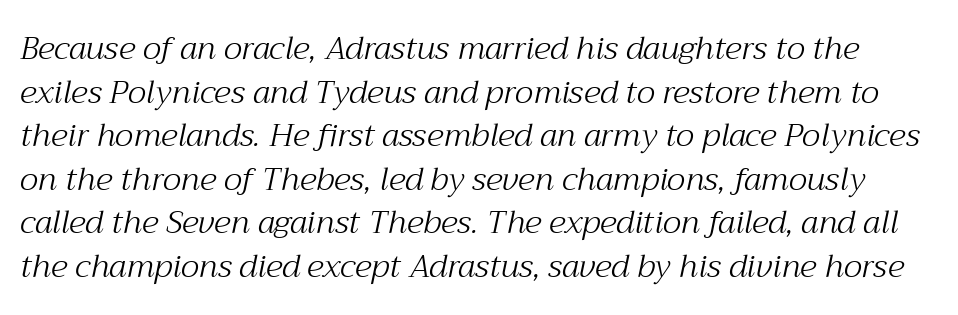
Think of a printed novel: that variable character pitch is what you see here. It's the slanting kind of type. The cut favours lightness, reaching ordinary text weight at its darkest. Tracking here is standard; glyphs follow each other at the usual distance. Stroke terminals: seriffed. The rendering uses a moderate line-height, typical for paragraphs.
